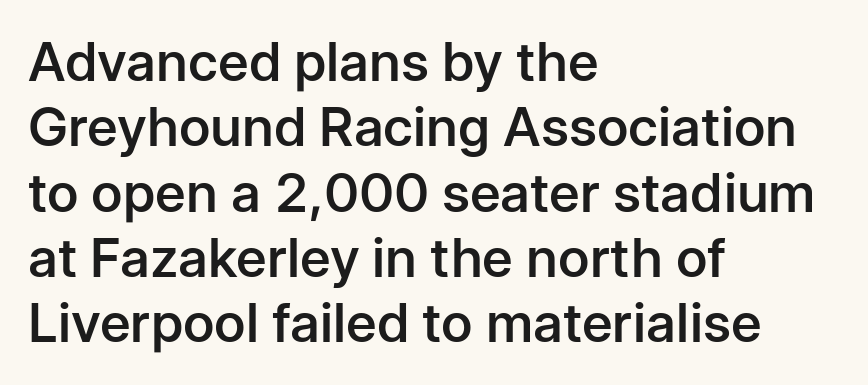
Q: Is the text bold? A: Semi-bold.
Q: Is the text italic (slanted)? A: No, it is upright.
Q: Is the typeface a serif or a sans-serif typeface? A: Sans-serif.
Q: Is the text underlined? A: No.
Q: How is the paragraph aligned? A: Left-aligned.
Q: Is the spacing between letters normal or unusually wide? A: Normal.
Q: Width (condensed, normal, or wide)? A: Normal.
Q: Stroke contrast? A: Low.
Q: x-height? A: Medium.
Q: Monospaced? A: No.
